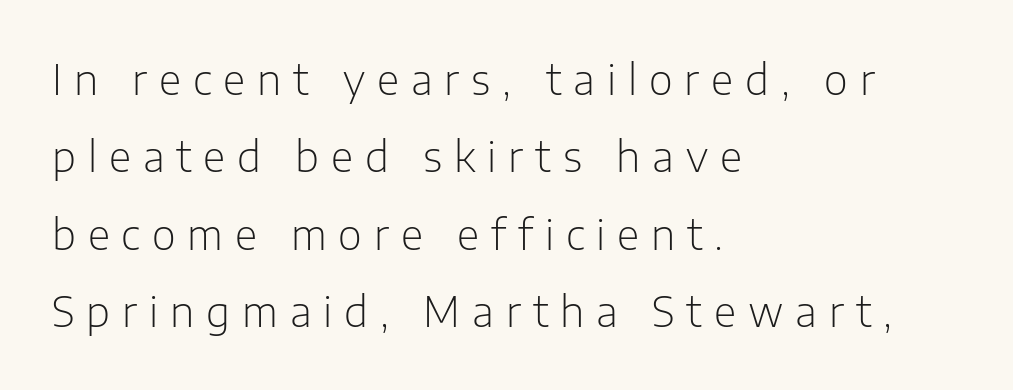
{"serif": "no", "italic": "no", "bold": "no", "weight": "light", "width": "normal", "stroke_contrast": "low", "x_height": "medium", "monospaced": "no", "underline": "no", "align": "left", "line_spacing_ratio": 1.89, "letter_spacing": "wide", "letter_spacing_em": 0.29, "glyph_px": 41}
